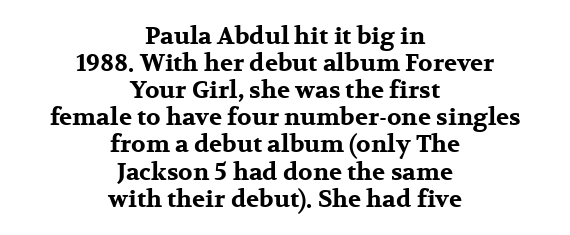
The image shows 24 px bold type, upright; set centered, tight line spacing (1.13x), normal letter spacing, not underlined.
